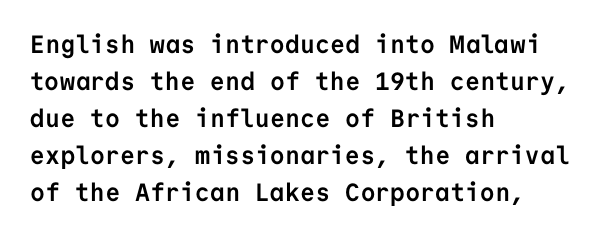
Horizontally, the lines are justified to the leading edge only. These words are printed bold, with thick strokes throughout. These lines sit exactly where default settings would place them. Every character sits straight up, as roman type does. Beneath every word, the page is bare.
